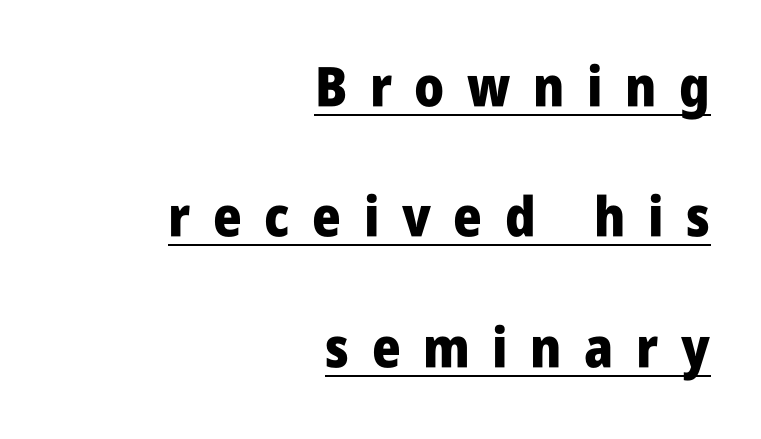
The image shows 55 px heavy, condensed sans-serif type, upright; set right-aligned, loose line spacing (2.37x), unusually wide letter spacing (+0.41 em), underlined; low stroke contrast and a large x-height.
